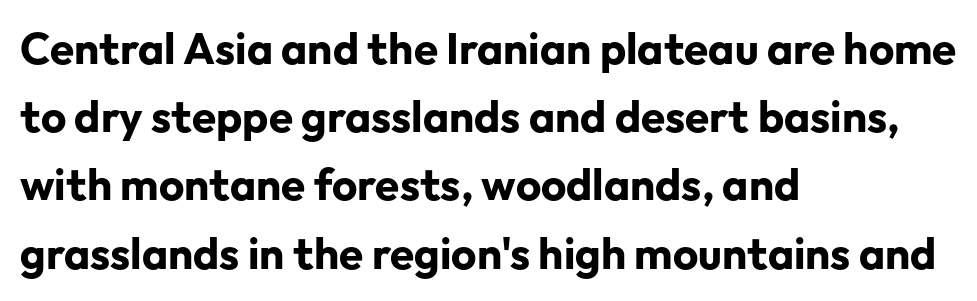
The image shows 44 px bold sans-serif type, upright; set left-aligned, normal line spacing (1.55x), normal letter spacing, not underlined; low stroke contrast and a medium x-height.
